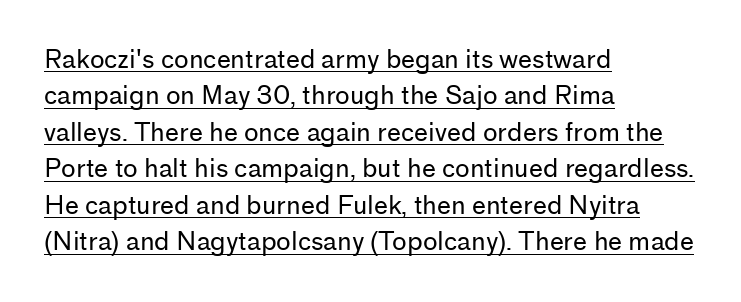
Q: Is the text bold? A: No.
Q: Is the text italic (slanted)? A: No, it is upright.
Q: Is the text underlined? A: Yes.
Q: How is the paragraph aligned? A: Left-aligned.
Q: Is the spacing between letters normal or unusually wide? A: Normal.
Q: Is the spacing between lines tight, normal or loose? A: Normal.
